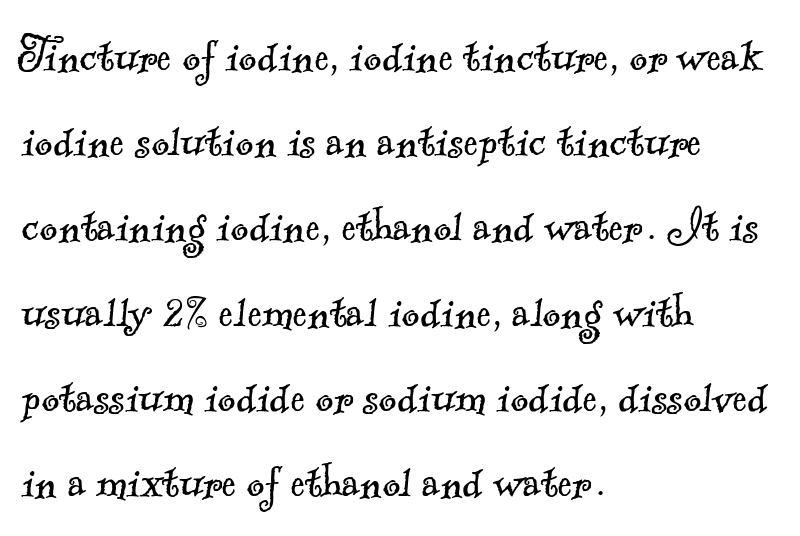
{"serif": "yes", "bold": "no", "weight": "light", "width": "normal", "x_height": "small", "monospaced": "no", "underline": "no", "align": "left", "line_spacing": "normal", "line_spacing_ratio": 1.55, "letter_spacing": "normal", "letter_spacing_em": 0.0, "glyph_px": 55}
